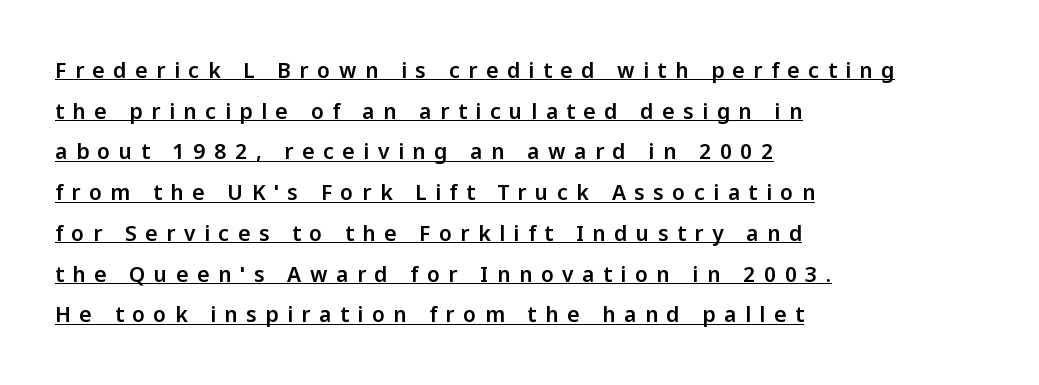
{"italic": "no", "underline": "yes", "align": "left", "line_spacing": "loose", "line_spacing_ratio": 1.94, "letter_spacing": "wide", "letter_spacing_em": 0.41, "glyph_px": 21}
